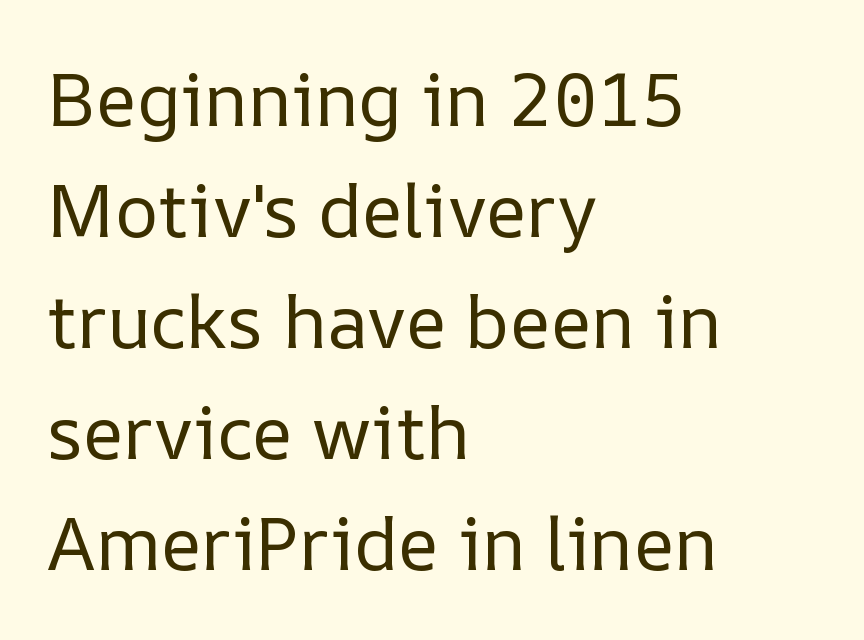
{"italic": "no", "bold": "no", "weight": "regular", "width": "normal", "stroke_contrast": "low", "x_height": "medium", "monospaced": "no", "underline": "no", "align": "left", "line_spacing": "normal", "line_spacing_ratio": 1.5, "letter_spacing": "normal", "letter_spacing_em": 0.0, "glyph_px": 74}
